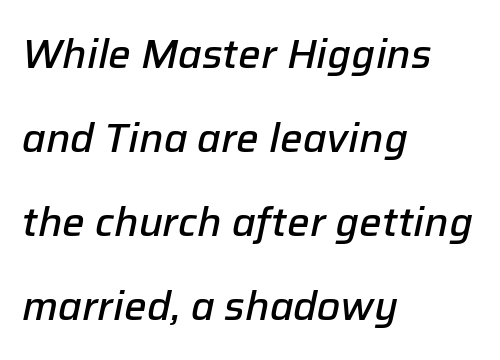
Q: Is the text bold? A: Semi-bold.
Q: Is the text italic (slanted)? A: Yes, it leans right by about 12 degrees.
Q: Is the text underlined? A: No.
Q: How is the paragraph aligned? A: Left-aligned.
Q: Is the spacing between letters normal or unusually wide? A: Normal.
Q: Is the spacing between lines tight, normal or loose? A: Loose.
Q: Width (condensed, normal, or wide)? A: Normal.
Q: Stroke contrast? A: Low.
Q: x-height? A: Medium.
Q: Monospaced? A: No.
